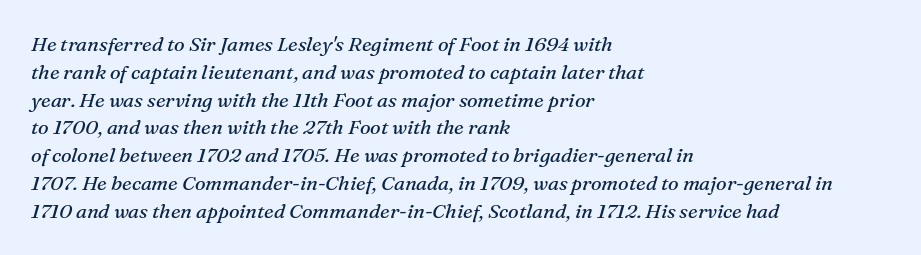
Q: Is the text bold? A: No.
Q: Is the text italic (slanted)? A: Yes, it leans right by about 16 degrees.
Q: Is the text underlined? A: No.
Q: How is the paragraph aligned? A: Left-aligned.
Q: Is the spacing between letters normal or unusually wide? A: Normal.
Q: Is the spacing between lines tight, normal or loose? A: Normal.
